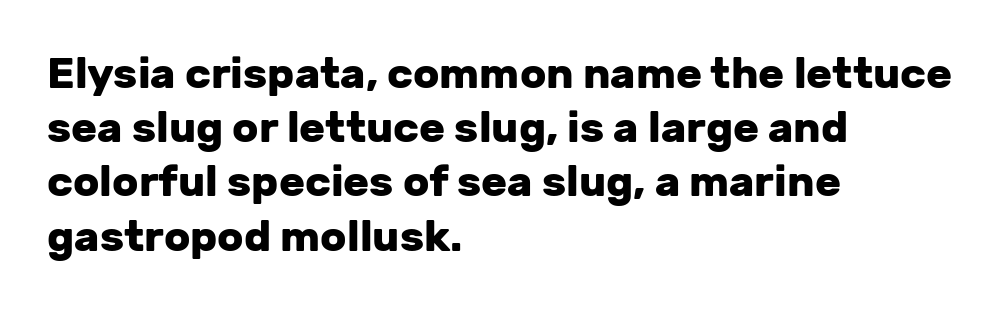
Q: Is the text bold? A: Yes.
Q: Is the text italic (slanted)? A: No, it is upright.
Q: Is the typeface a serif or a sans-serif typeface? A: Sans-serif.
Q: Is the text underlined? A: No.
Q: How is the paragraph aligned? A: Left-aligned.
Q: Is the spacing between letters normal or unusually wide? A: Normal.
Q: Is the spacing between lines tight, normal or loose? A: Normal.
Q: Width (condensed, normal, or wide)? A: Normal.
Q: Stroke contrast? A: Low.
Q: x-height? A: Medium.
Q: Monospaced? A: No.
